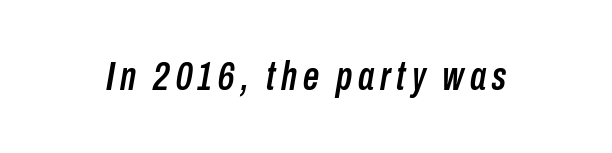
The image shows 40 px condensed type, italic (leaning right); set not underlined; low stroke contrast and a medium x-height.
